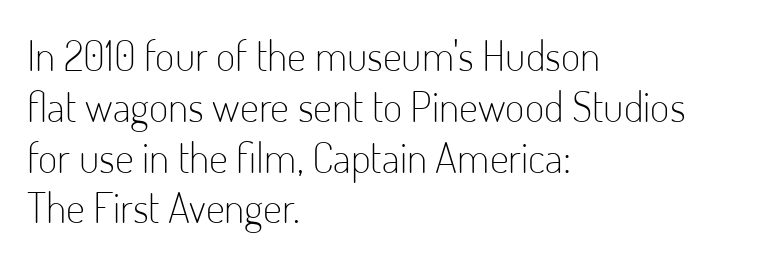
The gaps between neighbouring characters are ordinary and unremarkable. The cut favours lightness, reaching ordinary text weight at its darkest. Alignment: flush left. Proportional: the letters do not fall into vertical columns. Underline: absent. The designer went with a sans here, leaving each stem footless.
